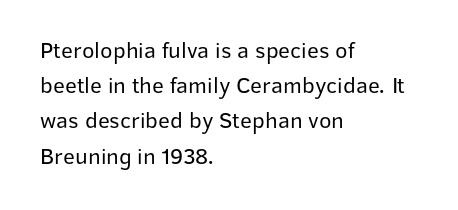
Q: Is the text bold? A: No.
Q: Is the text italic (slanted)? A: No, it is upright.
Q: Is the text underlined? A: No.
Q: How is the paragraph aligned? A: Left-aligned.
Q: Is the spacing between letters normal or unusually wide? A: Normal.
Q: Is the spacing between lines tight, normal or loose? A: Normal.
